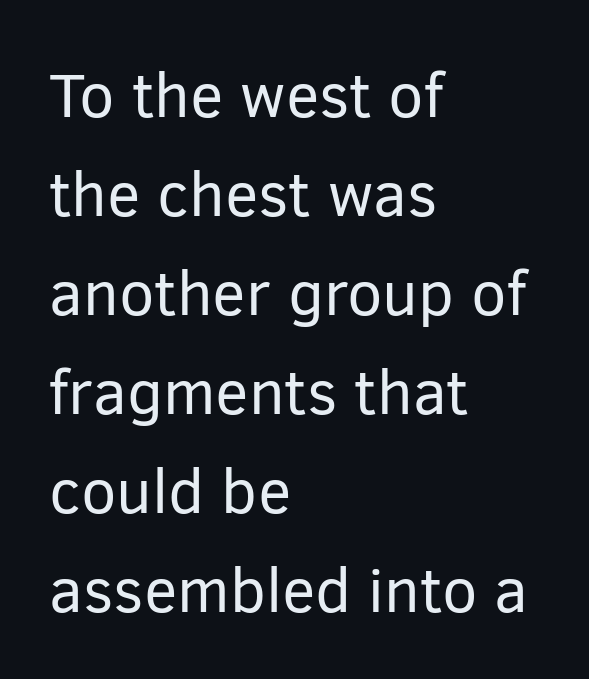
Q: Is the text bold? A: No.
Q: Is the text italic (slanted)? A: No, it is upright.
Q: Is the typeface a serif or a sans-serif typeface? A: Sans-serif.
Q: Is the text underlined? A: No.
Q: How is the paragraph aligned? A: Left-aligned.
Q: Is the spacing between letters normal or unusually wide? A: Normal.
Q: Is the spacing between lines tight, normal or loose? A: Normal.
Q: Width (condensed, normal, or wide)? A: Normal.
Q: Stroke contrast? A: Low.
Q: x-height? A: Medium.
Q: Monospaced? A: No.
